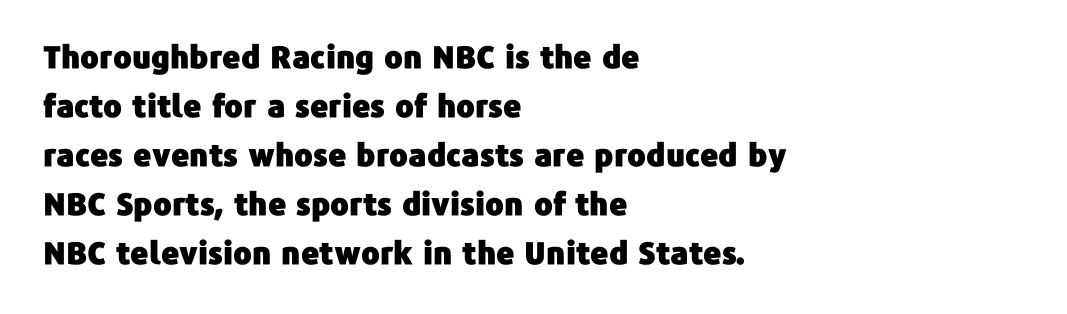
{"serif": "no", "italic": "no", "width": "normal", "stroke_contrast": "low", "x_height": "medium", "monospaced": "no", "underline": "no", "align": "left", "line_spacing": "normal", "line_spacing_ratio": 1.58, "letter_spacing": "normal", "letter_spacing_em": 0.0, "glyph_px": 31}
